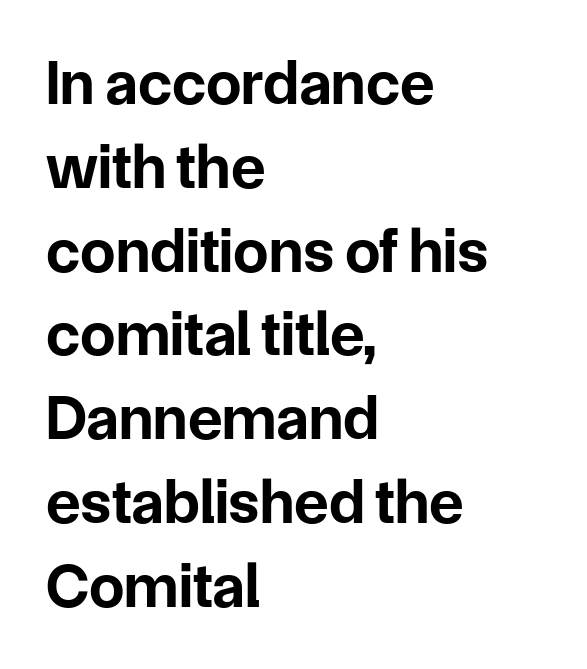
{"serif": "no", "italic": "no", "bold": "yes", "weight": "bold", "width": "normal", "stroke_contrast": "low", "x_height": "medium", "monospaced": "no", "underline": "no", "align": "left", "line_spacing": "normal", "line_spacing_ratio": 1.33, "letter_spacing": "normal", "letter_spacing_em": 0.0, "glyph_px": 63}
